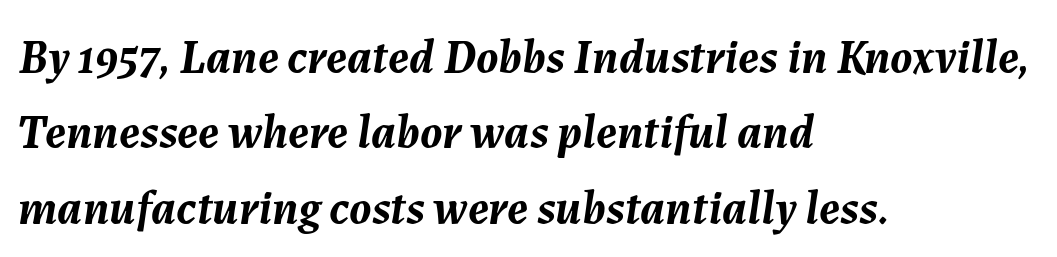
Q: Is the text bold? A: Yes.
Q: Is the text italic (slanted)? A: Yes, it leans right by about 7 degrees.
Q: Is the text underlined? A: No.
Q: How is the paragraph aligned? A: Left-aligned.
Q: Is the spacing between letters normal or unusually wide? A: Normal.
Q: Is the spacing between lines tight, normal or loose? A: Normal.
Q: Width (condensed, normal, or wide)? A: Normal.
Q: Stroke contrast? A: Medium.
Q: x-height? A: Medium.
Q: Monospaced? A: No.
